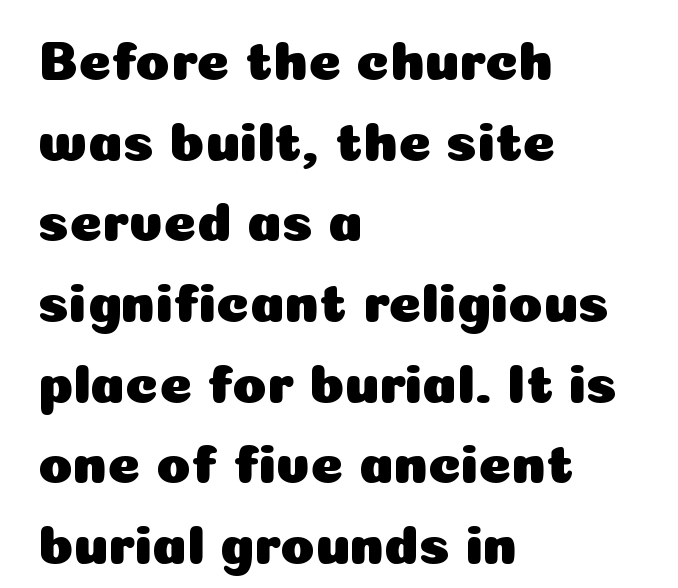
{"serif": "no", "italic": "no", "width": "normal", "stroke_contrast": "low", "x_height": "medium", "monospaced": "no", "underline": "no", "align": "left", "line_spacing": "normal", "line_spacing_ratio": 1.44, "letter_spacing": "normal", "letter_spacing_em": 0.0, "glyph_px": 56}
